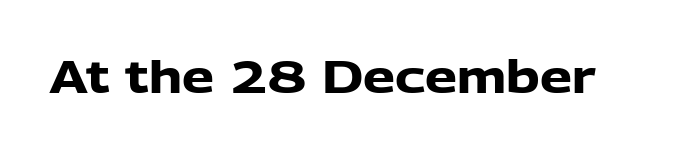
Q: Is the text bold? A: Yes.
Q: Is the text italic (slanted)? A: No, it is upright.
Q: Is the typeface a serif or a sans-serif typeface? A: Sans-serif.
Q: Is the text underlined? A: No.
Q: Is the spacing between letters normal or unusually wide? A: Normal.
Q: Width (condensed, normal, or wide)? A: Normal.
Q: Stroke contrast? A: Low.
Q: x-height? A: Medium.
Q: Monospaced? A: No.
